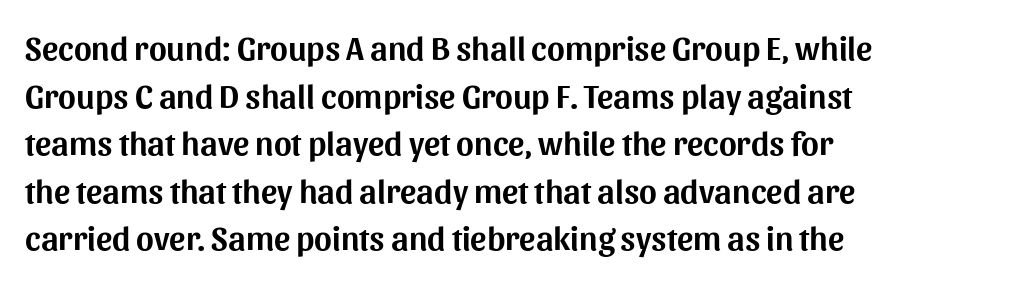
Quick note: interline space is typical. These lines are rendered in a variable-pitch font. Words float on clear page, feet unadorned. Every row of glyphs begins at an identical x-position on the left.
